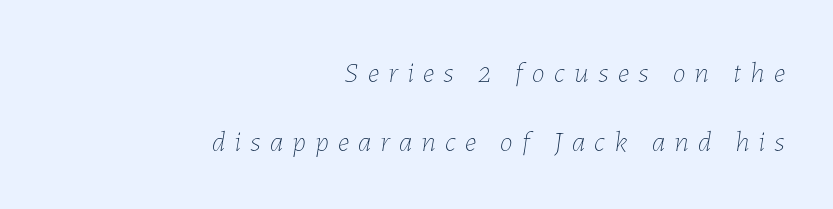
Q: Is the text bold? A: No.
Q: Is the text italic (slanted)? A: Yes, it leans right by about 7 degrees.
Q: Is the text underlined? A: No.
Q: How is the paragraph aligned? A: Right-aligned.
Q: Is the spacing between letters normal or unusually wide? A: Unusually wide.
Q: Is the spacing between lines tight, normal or loose? A: Loose.
Q: Width (condensed, normal, or wide)? A: Normal.
Q: Stroke contrast? A: Low.
Q: x-height? A: Medium.
Q: Monospaced? A: No.
